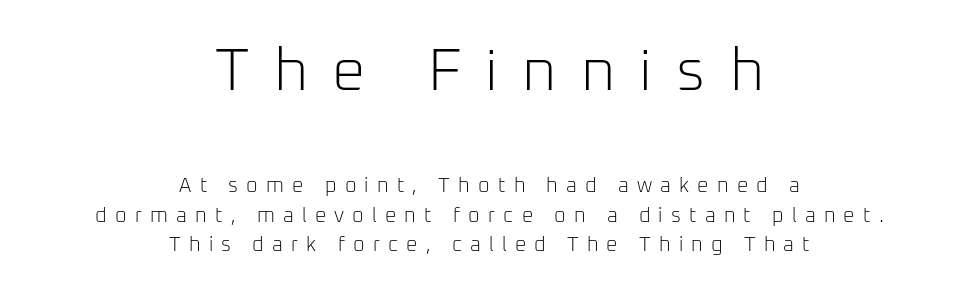
The image shows 59 px light sans-serif type, upright; set centered, normal line spacing (1.46x), unusually wide letter spacing (+0.41 em), not underlined; the first (top) block is 2.95x larger; low stroke contrast and a medium x-height.
